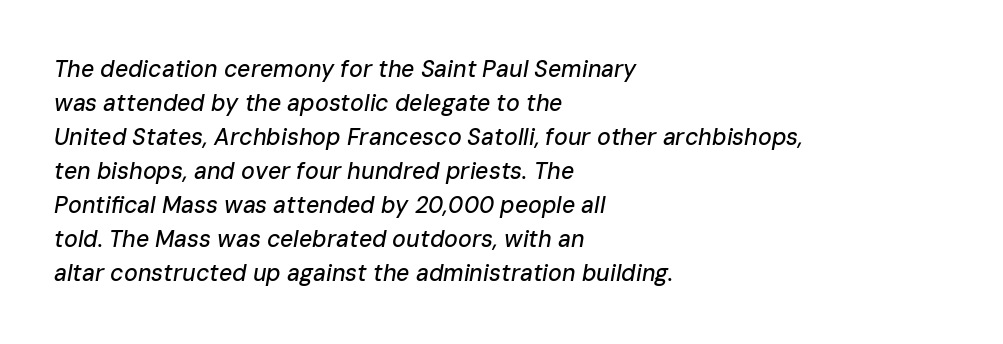
Q: Is the text italic (slanted)? A: Yes, it leans right by about 10 degrees.
Q: Is the text underlined? A: No.
Q: How is the paragraph aligned? A: Left-aligned.
Q: Is the spacing between letters normal or unusually wide? A: Normal.
Q: Is the spacing between lines tight, normal or loose? A: Normal.
